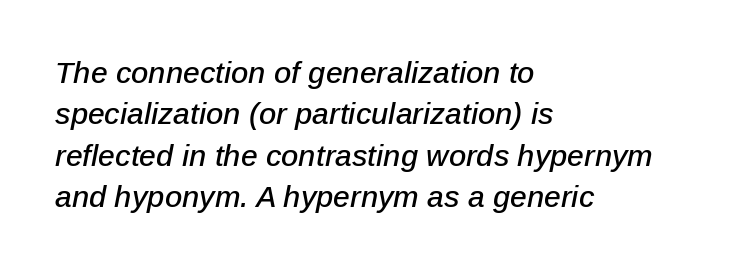
{"italic": "yes", "lean": "right", "slant_degrees": 12, "width": "normal", "stroke_contrast": "low", "x_height": "medium", "monospaced": "no", "underline": "no", "align": "left", "line_spacing": "normal", "line_spacing_ratio": 1.38, "letter_spacing": "normal", "letter_spacing_em": 0.0, "glyph_px": 30}
